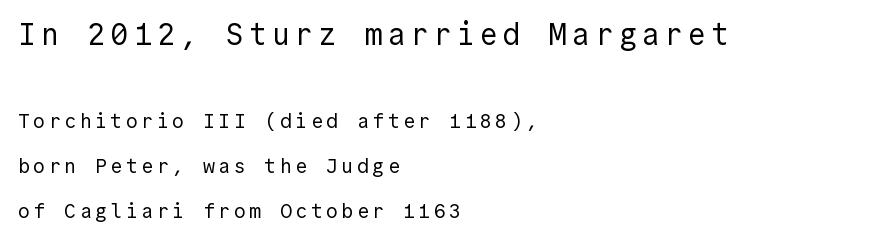
{"serif": "no", "italic": "no", "bold": "no", "weight": "regular", "width": "normal", "x_height": "medium", "underline": "no", "align": "left", "line_spacing": "loose", "line_spacing_ratio": 2.26, "larger_block": "first", "size_ratio": 1.5, "glyph_px": 30}
